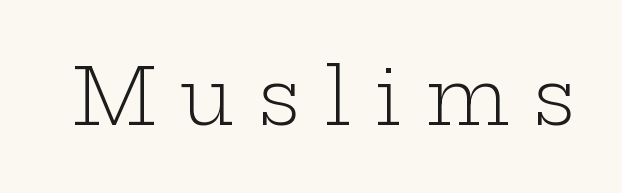
Q: Is the text bold? A: No.
Q: Is the text italic (slanted)? A: No, it is upright.
Q: Is the typeface a serif or a sans-serif typeface? A: Serif.
Q: Is the text underlined? A: No.
Q: Is the spacing between letters normal or unusually wide? A: Unusually wide.
Q: Width (condensed, normal, or wide)? A: Wide.
Q: Stroke contrast? A: Low.
Q: x-height? A: Medium.
Q: Monospaced? A: No.
